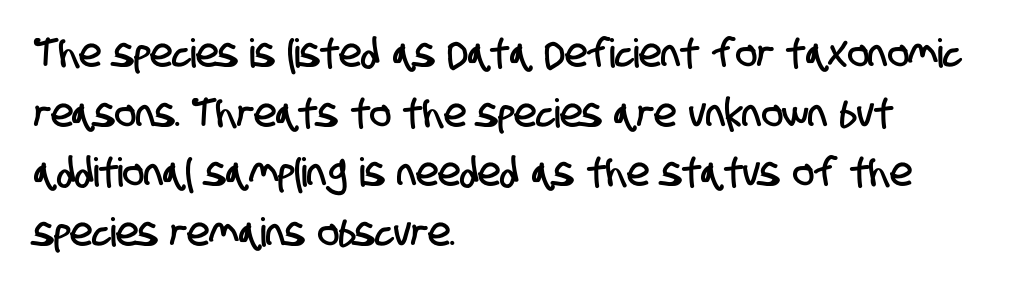
{"serif": "no", "width": "condensed", "stroke_contrast": "low", "x_height": "large", "monospaced": "no", "underline": "no", "align": "left", "line_spacing": "normal", "line_spacing_ratio": 1.49, "letter_spacing": "normal", "letter_spacing_em": 0.0, "glyph_px": 40}
